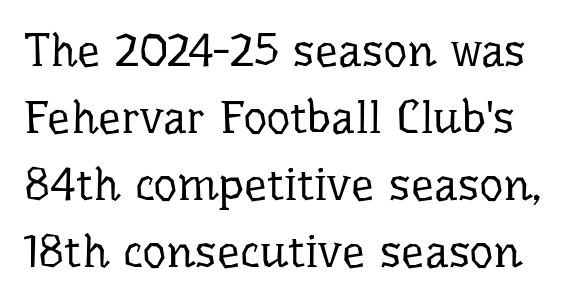
Short note: letters normally spaced. No word sits above an underline. Letterform terminals end in serifs throughout the passage. Stems and bowls with no extra thickness — not bold. Does the lettering tilt? It doesn't — this is upright.
